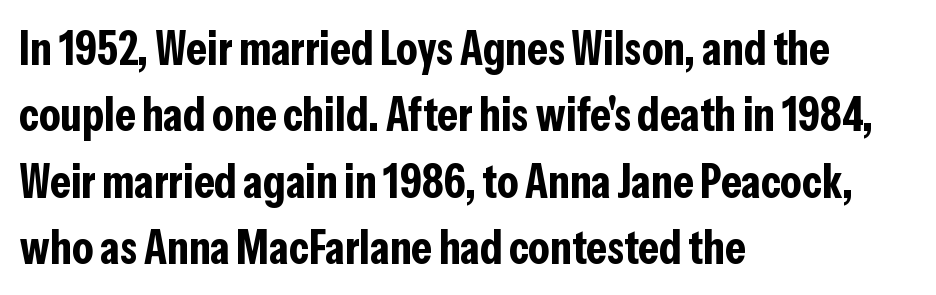
Q: Is the text bold? A: Yes.
Q: Is the text italic (slanted)? A: No, it is upright.
Q: Is the typeface a serif or a sans-serif typeface? A: Sans-serif.
Q: Is the text underlined? A: No.
Q: How is the paragraph aligned? A: Left-aligned.
Q: Is the spacing between letters normal or unusually wide? A: Normal.
Q: Is the spacing between lines tight, normal or loose? A: Normal.
Q: Width (condensed, normal, or wide)? A: Condensed.
Q: Stroke contrast? A: Low.
Q: x-height? A: Medium.
Q: Monospaced? A: No.
